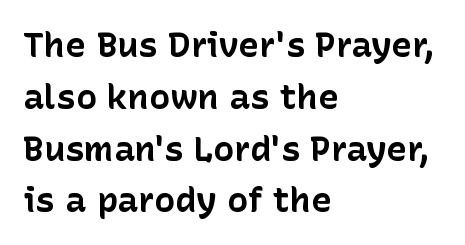
The image shows 35 px bold sans-serif type, upright; set left-aligned, normal line spacing (1.48x), normal letter spacing, not underlined; low stroke contrast and a medium x-height.
